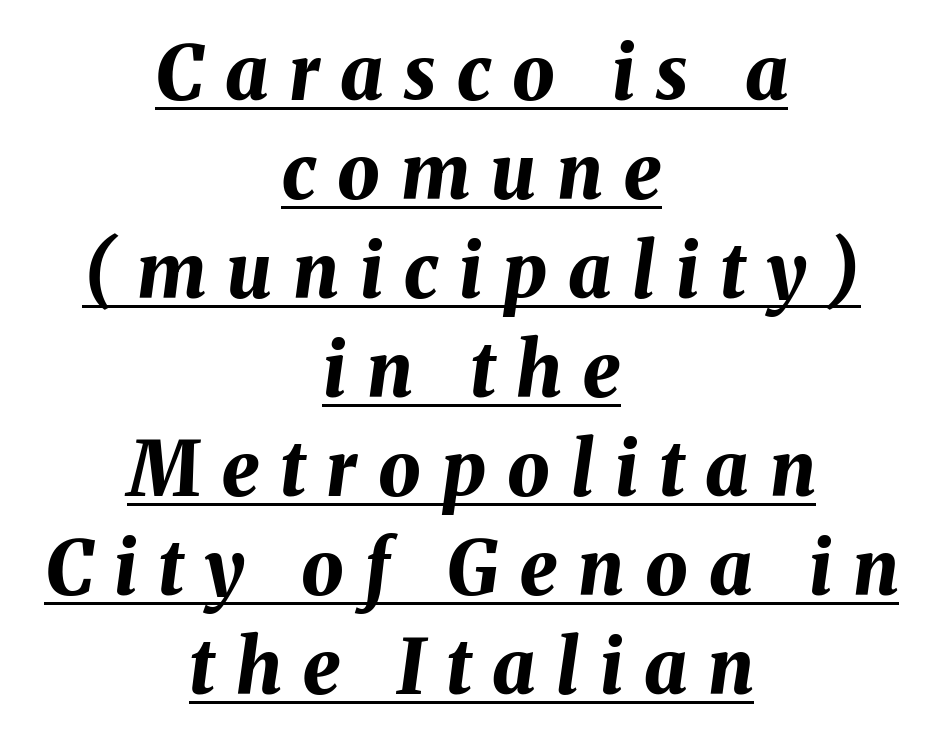
The image shows 75 px bold type, italic (leaning right); set centered, normal line spacing (1.32x), unusually wide letter spacing (+0.28 em), underlined; medium stroke contrast and a medium x-height.
